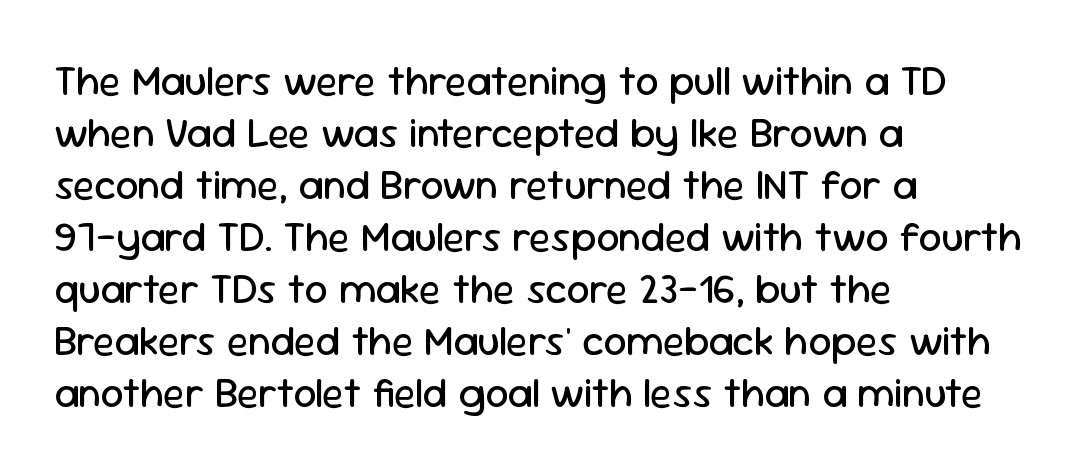
The image shows 41 px regular-weight sans-serif type, upright; set left-aligned, normal line spacing (1.27x), normal letter spacing, not underlined; low stroke contrast and a medium x-height.
